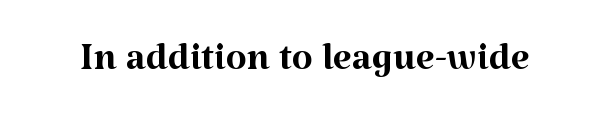
Q: Is the text bold? A: No.
Q: Is the text italic (slanted)? A: No, it is upright.
Q: Is the typeface a serif or a sans-serif typeface? A: Serif.
Q: Is the text underlined? A: No.
Q: Is the spacing between letters normal or unusually wide? A: Normal.
Q: Width (condensed, normal, or wide)? A: Normal.
Q: Stroke contrast? A: Medium.
Q: x-height? A: Medium.
Q: Monospaced? A: No.
